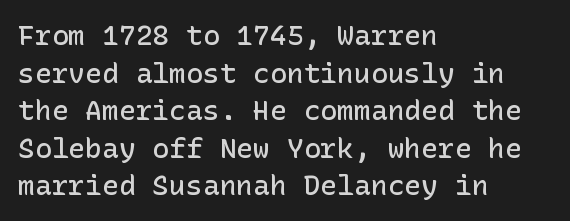
Q: Is the text bold? A: Semi-bold.
Q: Is the text italic (slanted)? A: No, it is upright.
Q: Is the typeface a serif or a sans-serif typeface? A: Sans-serif.
Q: Is the text underlined? A: No.
Q: How is the paragraph aligned? A: Left-aligned.
Q: Is the spacing between letters normal or unusually wide? A: Normal.
Q: Is the spacing between lines tight, normal or loose? A: Normal.
Q: Width (condensed, normal, or wide)? A: Normal.
Q: Stroke contrast? A: Low.
Q: x-height? A: Medium.
